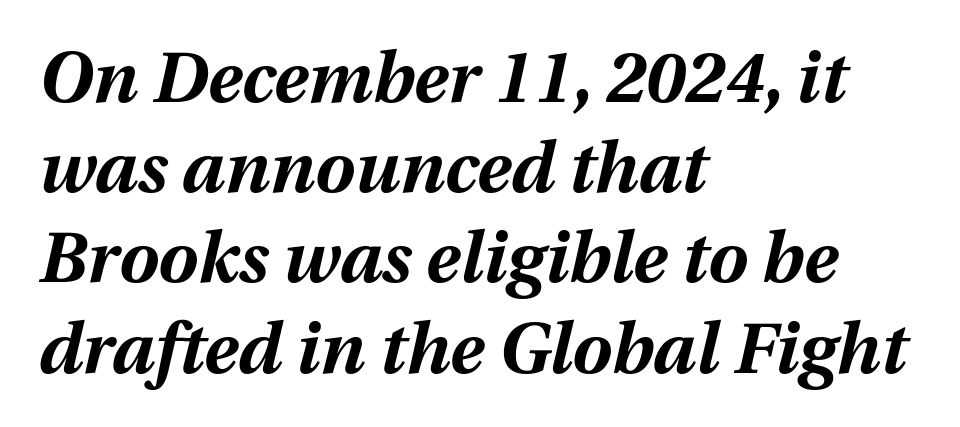
Q: Is the text bold? A: Yes.
Q: Is the text italic (slanted)? A: Yes, it leans right by about 12 degrees.
Q: Is the text underlined? A: No.
Q: How is the paragraph aligned? A: Left-aligned.
Q: Is the spacing between letters normal or unusually wide? A: Normal.
Q: Is the spacing between lines tight, normal or loose? A: Normal.
Q: Width (condensed, normal, or wide)? A: Normal.
Q: Stroke contrast? A: Medium.
Q: x-height? A: Medium.
Q: Monospaced? A: No.
